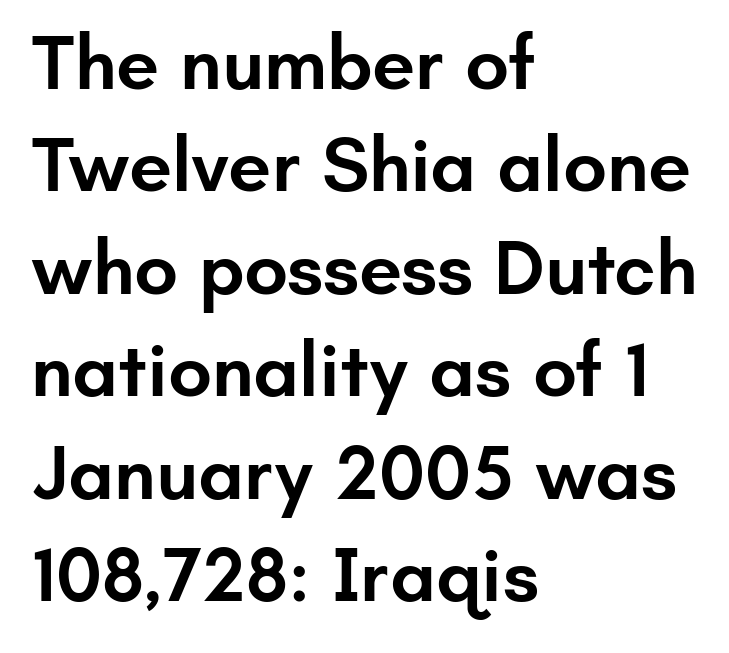
{"serif": "no", "italic": "no", "bold": "semi", "weight": "semibold", "width": "normal", "stroke_contrast": "low", "x_height": "small", "monospaced": "no", "underline": "no", "align": "left", "line_spacing": "normal", "line_spacing_ratio": 1.33, "letter_spacing": "normal", "letter_spacing_em": 0.0, "glyph_px": 77}
